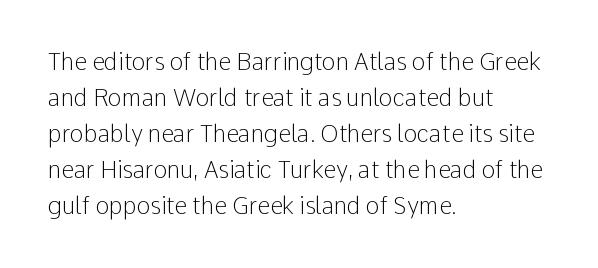
The image shows 23 px text type, upright; set left-aligned, normal line spacing (1.56x), normal letter spacing, not underlined.
